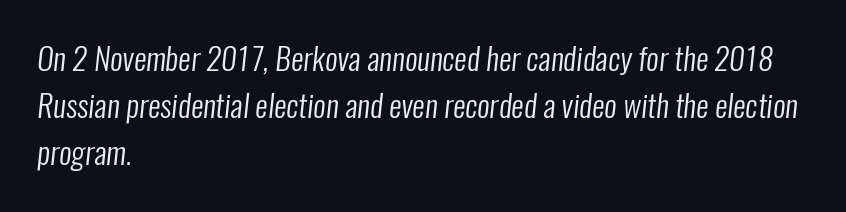
The glyphs are unaccompanied by any horizontal stroke below them. These lines stack with their left ends in a neat column. These lines are rendered in a variable-pitch font. Is the letter spacing exaggerated? No — it looks like the ordinary default. The rendering shows plain stroke endings on the letterforms — a sans-serif design. A quiet, ordinary-to-light weight characterises the typeface.
